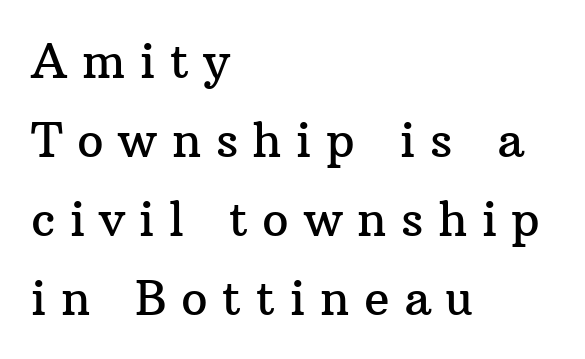
Q: Is the text italic (slanted)? A: No, it is upright.
Q: Is the typeface a serif or a sans-serif typeface? A: Serif.
Q: Is the text underlined? A: No.
Q: How is the paragraph aligned? A: Left-aligned.
Q: Is the spacing between letters normal or unusually wide? A: Unusually wide.
Q: Is the spacing between lines tight, normal or loose? A: Normal.
Q: Width (condensed, normal, or wide)? A: Normal.
Q: Stroke contrast? A: Medium.
Q: x-height? A: Medium.
Q: Monospaced? A: No.
